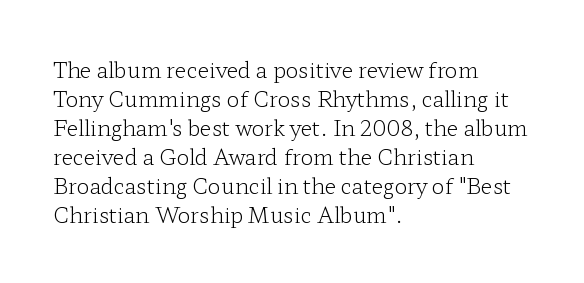
{"italic": "no", "bold": "no", "underline": "no", "align": "left", "line_spacing": "normal", "line_spacing_ratio": 1.38, "letter_spacing": "normal", "letter_spacing_em": 0.0, "glyph_px": 21}
